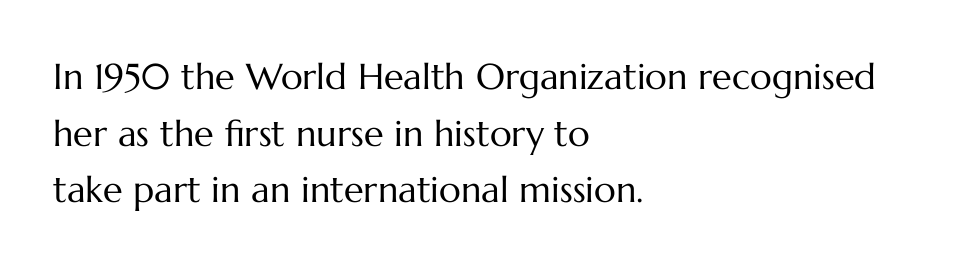
The image shows 36 px regular-weight type, upright; set left-aligned, normal line spacing (1.57x), normal letter spacing, not underlined; medium stroke contrast and a medium x-height.
